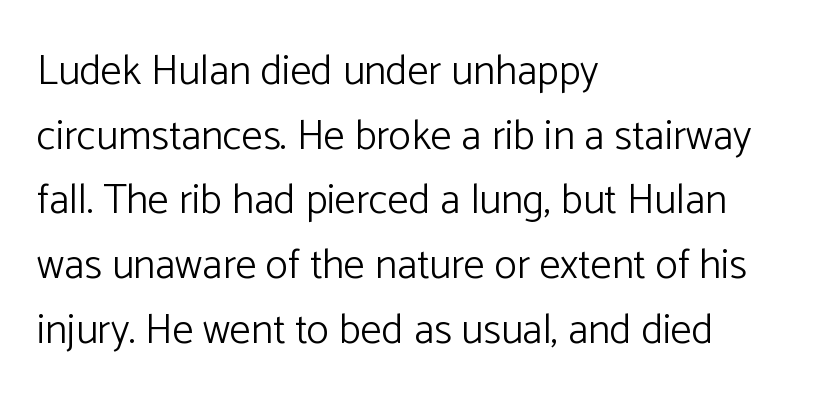
The image shows 42 px light sans-serif type, upright; set left-aligned, normal line spacing (1.54x), normal letter spacing, not underlined; low stroke contrast and a medium x-height.
